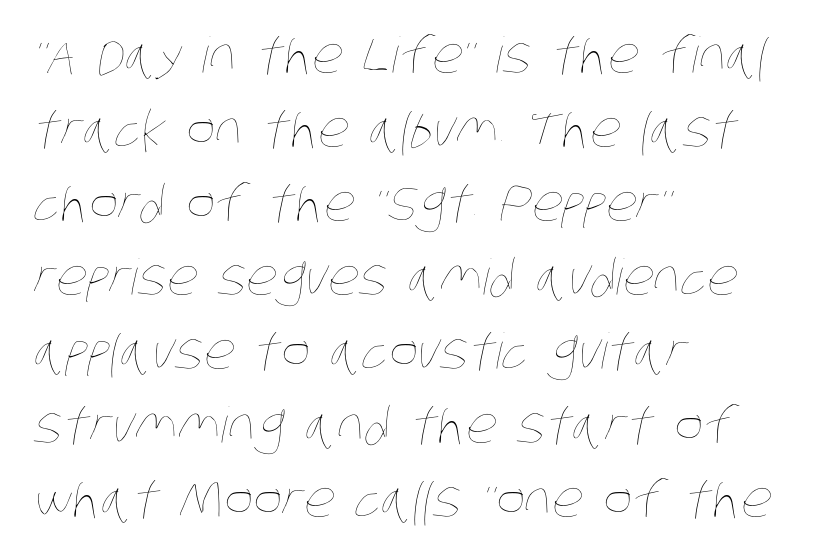
Q: Is the text bold? A: No.
Q: Is the text underlined? A: No.
Q: How is the paragraph aligned? A: Left-aligned.
Q: Is the spacing between letters normal or unusually wide? A: Normal.
Q: Is the spacing between lines tight, normal or loose? A: Normal.
Q: Width (condensed, normal, or wide)? A: Condensed.
Q: Stroke contrast? A: Low.
Q: x-height? A: Large.
Q: Monospaced? A: No.
